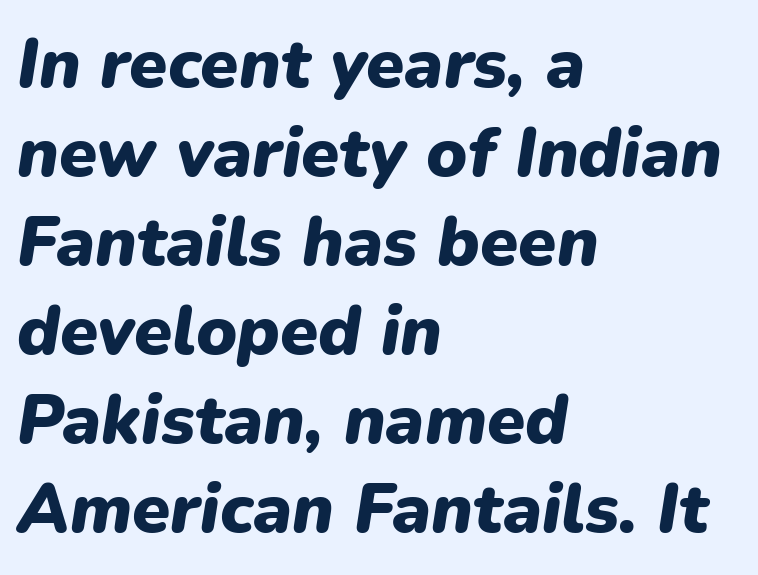
Q: Is the text bold? A: Yes.
Q: Is the text italic (slanted)? A: Yes, it leans right by about 9 degrees.
Q: Is the text underlined? A: No.
Q: How is the paragraph aligned? A: Left-aligned.
Q: Is the spacing between letters normal or unusually wide? A: Normal.
Q: Is the spacing between lines tight, normal or loose? A: Normal.
Q: Width (condensed, normal, or wide)? A: Normal.
Q: Stroke contrast? A: Low.
Q: x-height? A: Medium.
Q: Monospaced? A: No.
